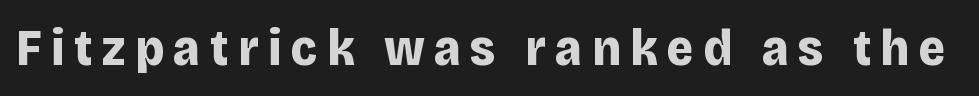
What weight is shown? A full bold with thick strokes. Nobody drew a line under any word here. Character widths vary here, with narrow letters taking less room than wide ones. No feet cap the strokes, marking this as sans-serif type.
